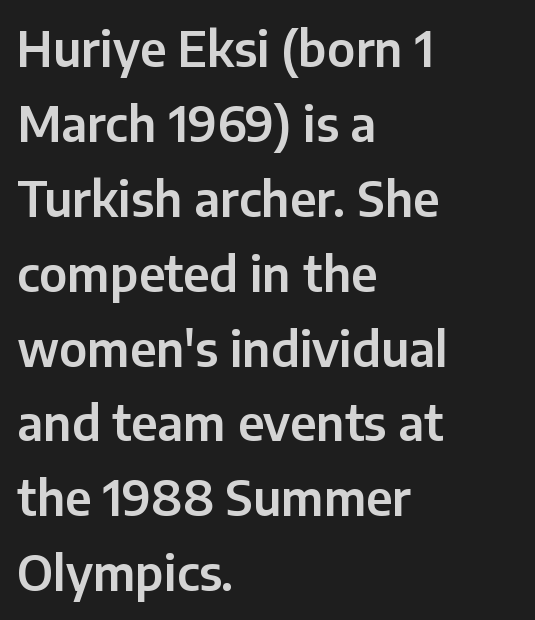
Q: Is the text italic (slanted)? A: No, it is upright.
Q: Is the typeface a serif or a sans-serif typeface? A: Sans-serif.
Q: Is the text underlined? A: No.
Q: How is the paragraph aligned? A: Left-aligned.
Q: Is the spacing between letters normal or unusually wide? A: Normal.
Q: Is the spacing between lines tight, normal or loose? A: Normal.
Q: Width (condensed, normal, or wide)? A: Normal.
Q: Stroke contrast? A: Low.
Q: x-height? A: Medium.
Q: Monospaced? A: No.
